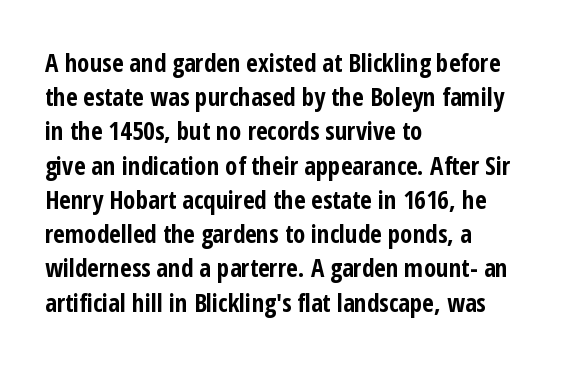
{"italic": "no", "bold": "yes", "underline": "no", "align": "left", "line_spacing": "normal", "line_spacing_ratio": 1.37, "letter_spacing": "normal", "letter_spacing_em": 0.0, "glyph_px": 25}
